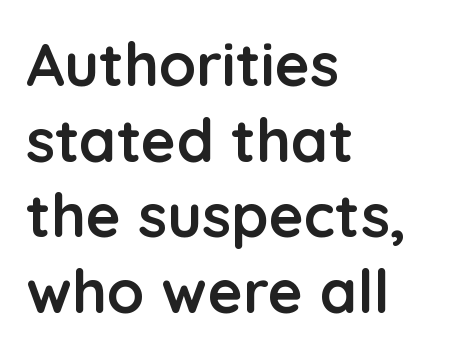
The image shows 60 px semibold sans-serif type, upright; set left-aligned, normal line spacing (1.26x), normal letter spacing, not underlined; low stroke contrast and a medium x-height.
